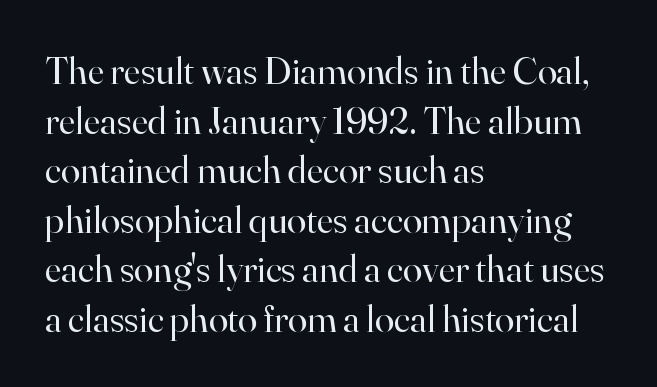
{"serif": "yes", "italic": "no", "bold": "no", "weight": "regular", "width": "normal", "stroke_contrast": "high", "x_height": "small", "monospaced": "no", "underline": "no", "align": "left", "line_spacing": "normal", "line_spacing_ratio": 1.27, "letter_spacing": "normal", "letter_spacing_em": 0.0, "glyph_px": 39}
